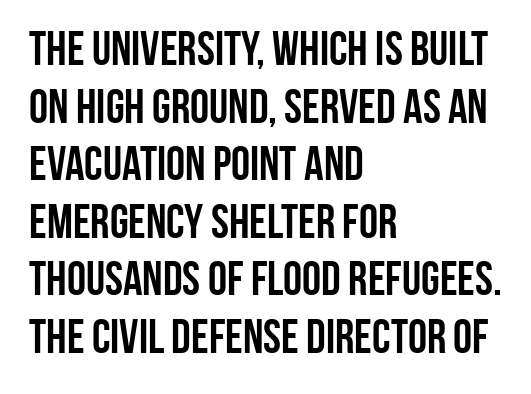
Q: Is the text bold? A: Yes.
Q: Is the text italic (slanted)? A: No, it is upright.
Q: Is the typeface a serif or a sans-serif typeface? A: Sans-serif.
Q: Is the text underlined? A: No.
Q: How is the paragraph aligned? A: Left-aligned.
Q: Is the spacing between letters normal or unusually wide? A: Normal.
Q: Width (condensed, normal, or wide)? A: Condensed.
Q: Stroke contrast? A: Low.
Q: x-height? A: Large.
Q: Monospaced? A: No.
